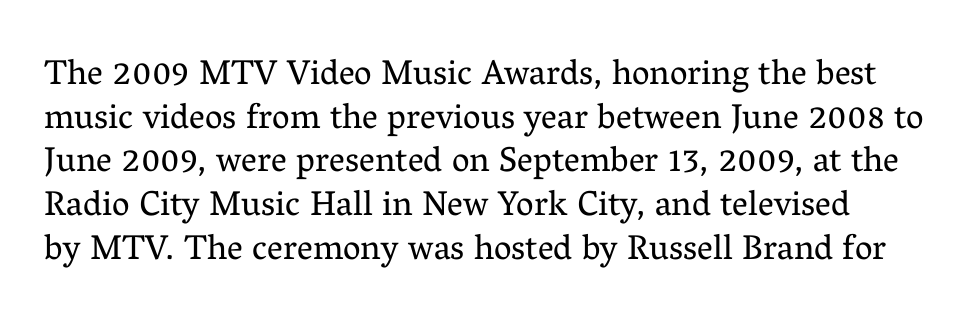
Each word holds together tightly as a unit, with standard inter-letter gaps. If you drew a line through each stem, it would be perfectly vertical. Observe the serifs anchoring each vertical stroke in this sample. The strip under each line holds only bare page. Unbolded letterforms with no extra heft.
